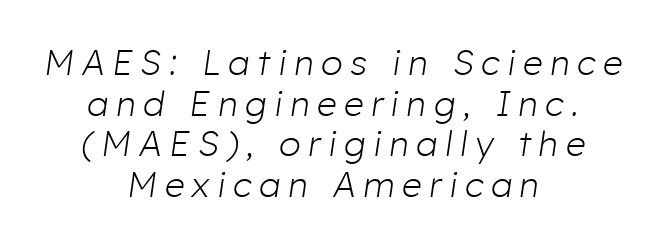
Students, note that the glyphs here are deliberately spaced far apart. Each letter keeps its own natural width here, so spacing adapts to shape. This is not heavy type; no bold has been used. The zone under the glyphs is completely vacant.
